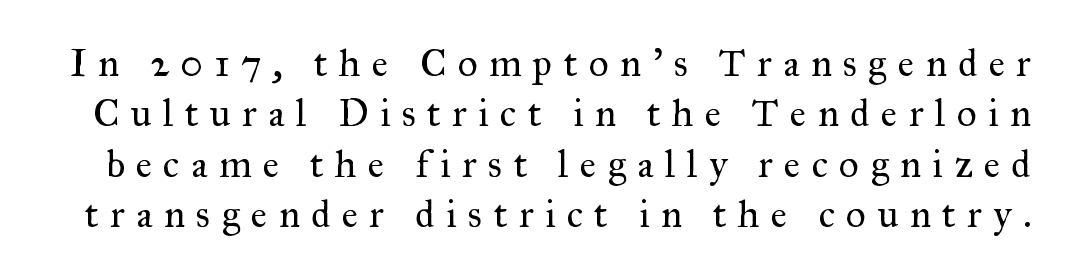
The image shows 39 px regular-weight serif type, upright; set normal line spacing (1.29x), unusually wide letter spacing (+0.29 em), not underlined; medium stroke contrast and a small x-height.
